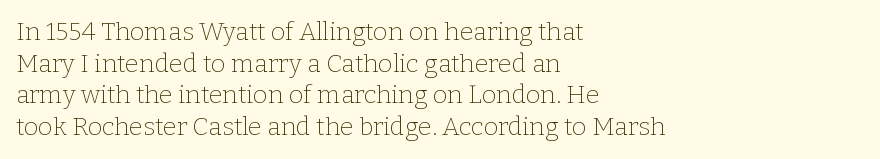
Q: Is the text bold? A: No.
Q: Is the text italic (slanted)? A: No, it is upright.
Q: Is the text underlined? A: No.
Q: How is the paragraph aligned? A: Left-aligned.
Q: Is the spacing between letters normal or unusually wide? A: Normal.
Q: Is the spacing between lines tight, normal or loose? A: Normal.
